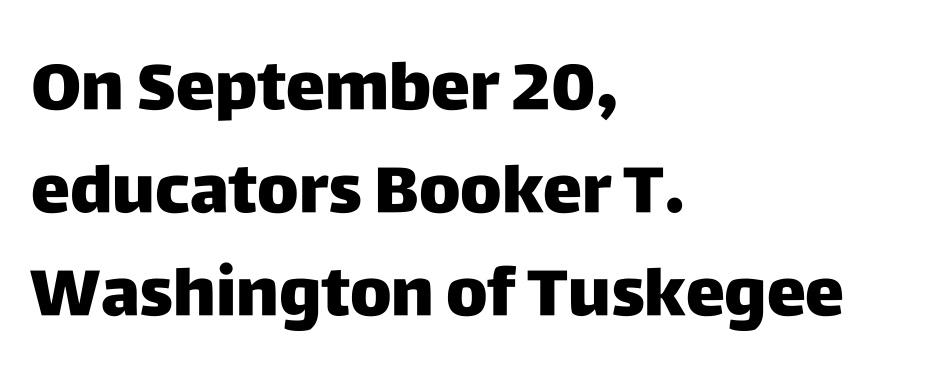
The image shows 66 px heavy sans-serif type, upright; set left-aligned, normal line spacing (1.56x), normal letter spacing, not underlined; low stroke contrast and a large x-height.
